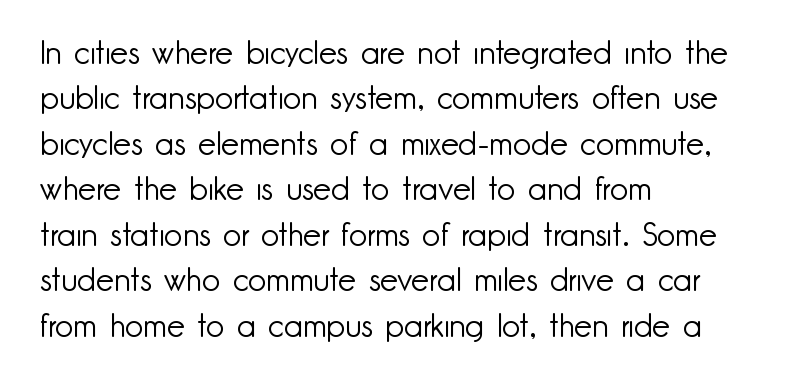
{"serif": "no", "italic": "no", "bold": "no", "weight": "light", "width": "normal", "stroke_contrast": "low", "x_height": "small", "monospaced": "no", "underline": "no", "align": "left", "line_spacing": "normal", "line_spacing_ratio": 1.42, "letter_spacing": "normal", "letter_spacing_em": 0.0, "glyph_px": 32}
